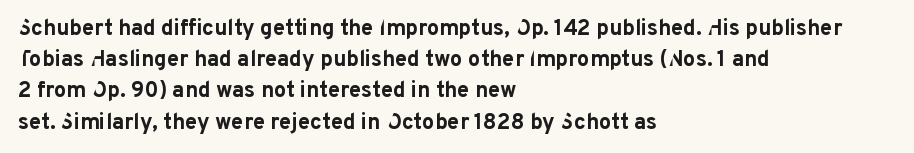
Q: Is the text bold? A: Yes.
Q: Is the text italic (slanted)? A: No, it is upright.
Q: Is the text underlined? A: No.
Q: How is the paragraph aligned? A: Left-aligned.
Q: Is the spacing between letters normal or unusually wide? A: Normal.
Q: Is the spacing between lines tight, normal or loose? A: Normal.
